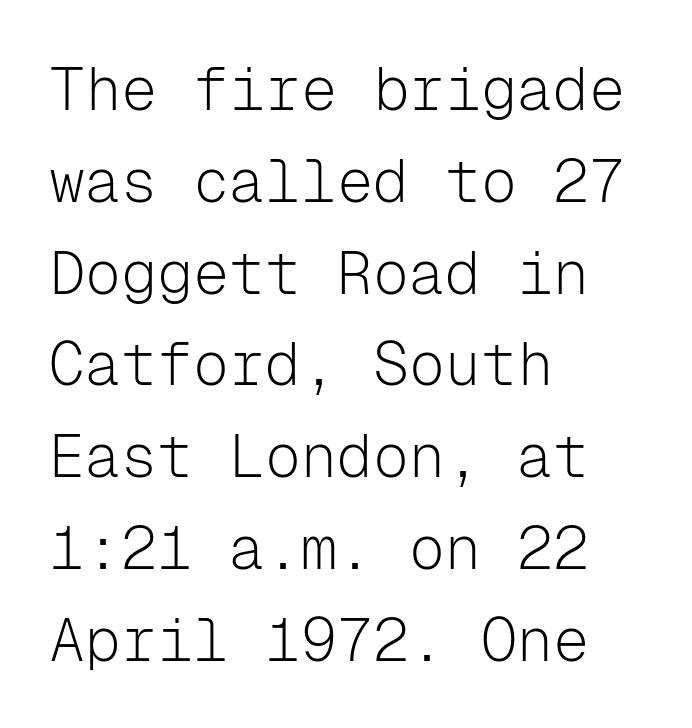
{"serif": "no", "italic": "no", "bold": "no", "weight": "light", "width": "normal", "stroke_contrast": "low", "x_height": "medium", "monospaced": "yes", "underline": "no", "align": "left", "line_spacing": "normal", "line_spacing_ratio": 1.53, "letter_spacing": "normal", "letter_spacing_em": 0.0, "glyph_px": 60}
